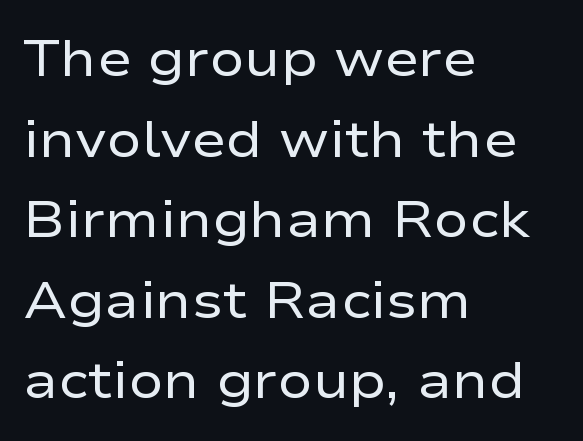
The image shows 52 px regular-weight, wide sans-serif type, upright; set left-aligned, normal line spacing (1.55x), normal letter spacing, not underlined; low stroke contrast and a medium x-height.
